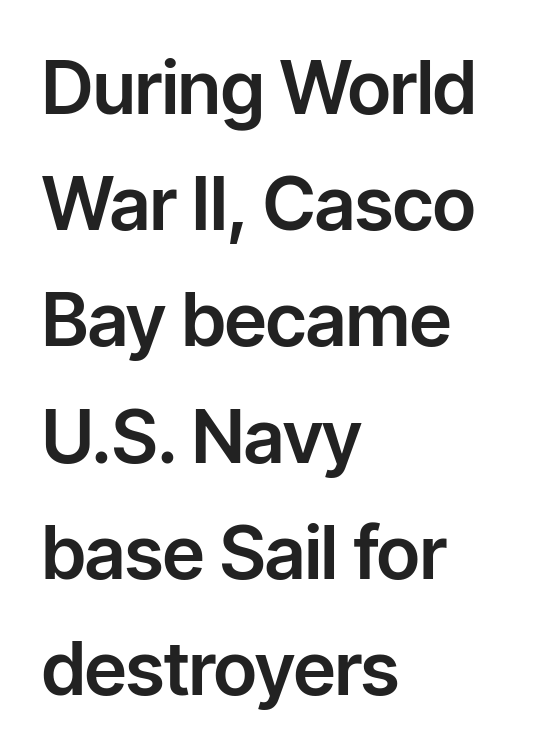
Glyph-to-glyph distance matches everyday printed text. Vertically, the passage feels balanced, rows spaced as you'd expect. The typesetter chose a ragged-right arrangement here. Serif or sans? Sans — the stroke terminals are bare. Spacing verdict: proportional, widths tailored to each character. Check under the words: just untouched page.
